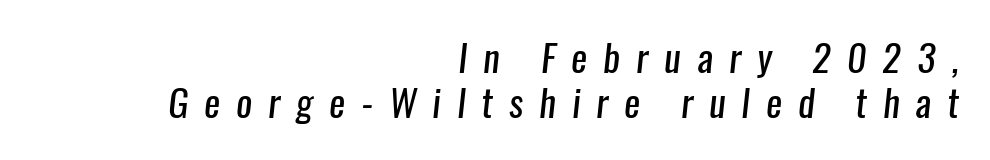
The image shows 38 px regular-weight, condensed sans-serif type; set right-aligned, line spacing 1.18x, unusually wide letter spacing (+0.42 em), not underlined; low stroke contrast and a medium x-height.
